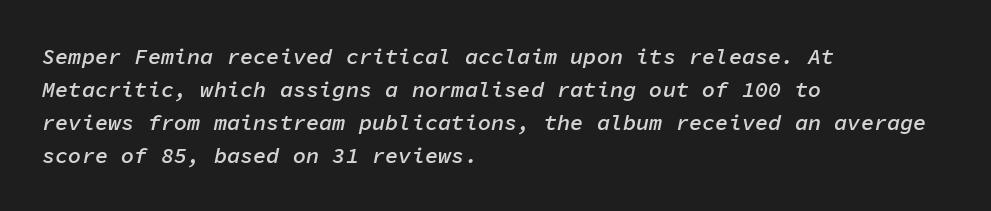
The image shows 22 px text type, italic (leaning right); set left-aligned, normal line spacing (1.5x), normal letter spacing, not underlined.
